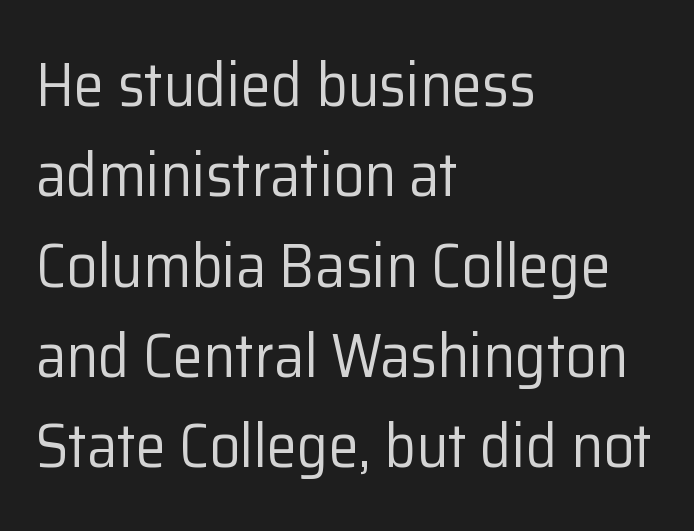
The image shows 61 px regular-weight sans-serif type, upright; set left-aligned, normal line spacing (1.48x), normal letter spacing, not underlined; low stroke contrast and a medium x-height.
